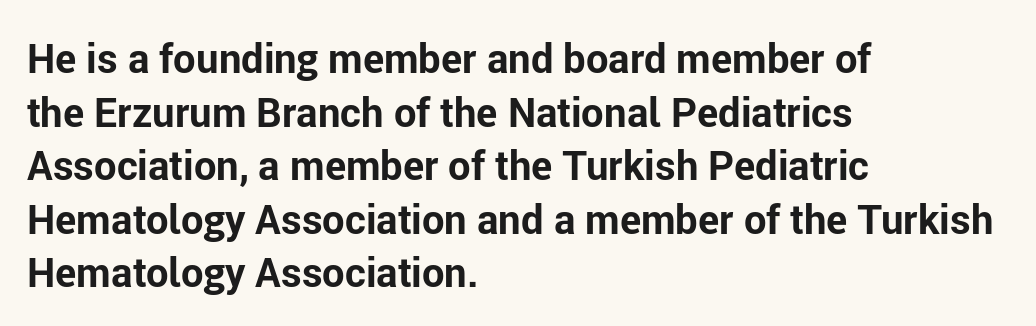
Q: Is the text bold? A: Yes.
Q: Is the text italic (slanted)? A: No, it is upright.
Q: Is the typeface a serif or a sans-serif typeface? A: Sans-serif.
Q: Is the text underlined? A: No.
Q: How is the paragraph aligned? A: Left-aligned.
Q: Is the spacing between letters normal or unusually wide? A: Normal.
Q: Is the spacing between lines tight, normal or loose? A: Normal.
Q: Width (condensed, normal, or wide)? A: Normal.
Q: Stroke contrast? A: Low.
Q: x-height? A: Medium.
Q: Monospaced? A: No.
